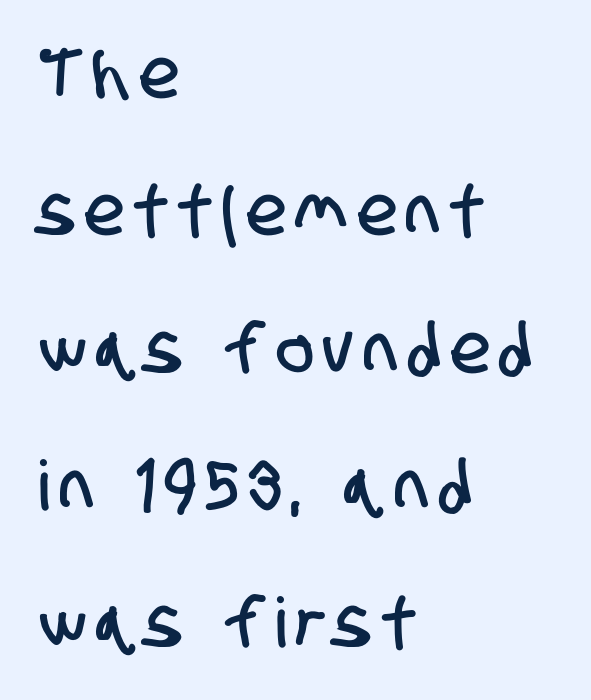
Q: Is the typeface a serif or a sans-serif typeface? A: Sans-serif.
Q: Is the text underlined? A: No.
Q: How is the paragraph aligned? A: Left-aligned.
Q: Is the spacing between lines tight, normal or loose? A: Loose.
Q: Width (condensed, normal, or wide)? A: Condensed.
Q: Stroke contrast? A: Low.
Q: x-height? A: Large.
Q: Monospaced? A: No.
